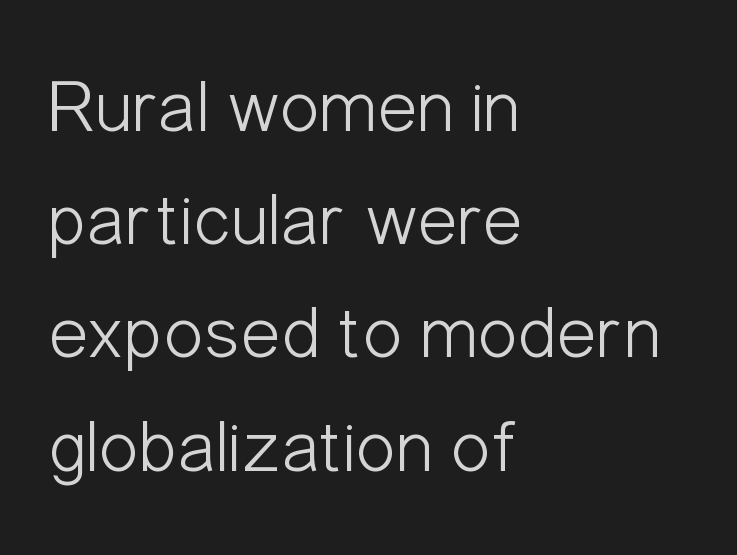
Q: Is the text bold? A: No.
Q: Is the text italic (slanted)? A: No, it is upright.
Q: Is the typeface a serif or a sans-serif typeface? A: Sans-serif.
Q: Is the text underlined? A: No.
Q: How is the paragraph aligned? A: Left-aligned.
Q: Is the spacing between letters normal or unusually wide? A: Normal.
Q: Is the spacing between lines tight, normal or loose? A: Normal.
Q: Width (condensed, normal, or wide)? A: Condensed.
Q: Stroke contrast? A: Low.
Q: x-height? A: Medium.
Q: Monospaced? A: No.
